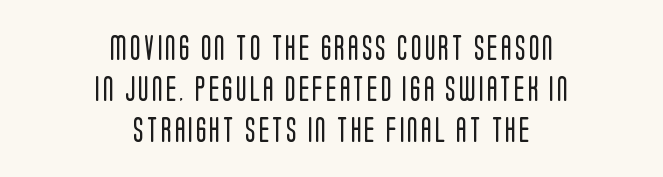
{"italic": "no", "bold": "no", "underline": "no", "align": "center", "line_spacing": "normal", "line_spacing_ratio": 1.64, "glyph_px": 25}
